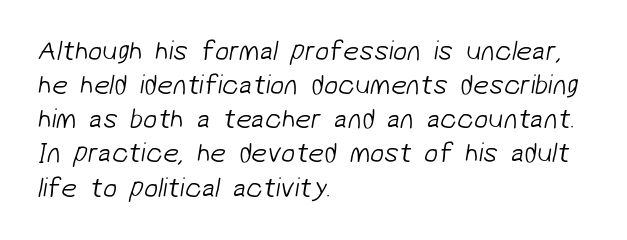
The image shows 28 px light sans-serif type; set left-aligned, line spacing 1.22x, normal letter spacing, not underlined; low stroke contrast and a medium x-height.
